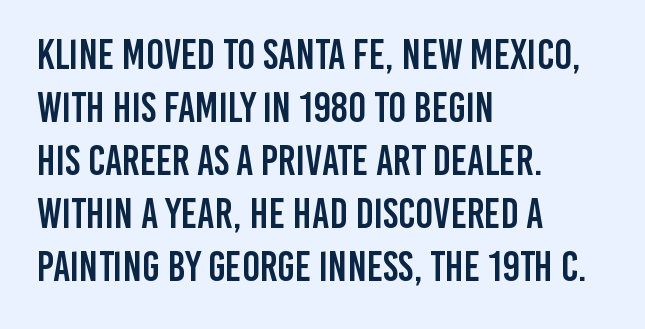
The image shows 42 px condensed sans-serif type, upright; set left-aligned, normal line spacing (1.26x), normal letter spacing, not underlined; low stroke contrast and a large x-height.
